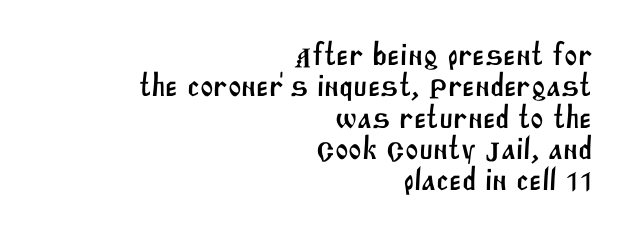
Q: Is the typeface a serif or a sans-serif typeface? A: Sans-serif.
Q: Is the text underlined? A: No.
Q: How is the paragraph aligned? A: Right-aligned.
Q: Is the spacing between letters normal or unusually wide? A: Normal.
Q: Is the spacing between lines tight, normal or loose? A: Tight.
Q: Width (condensed, normal, or wide)? A: Normal.
Q: Stroke contrast? A: Medium.
Q: x-height? A: Large.
Q: Monospaced? A: No.
